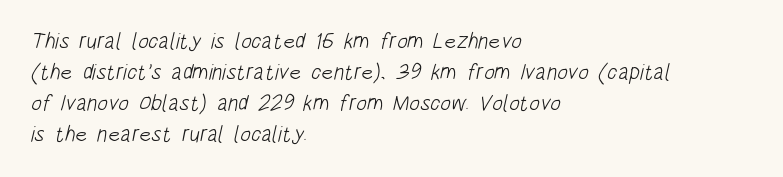
Q: Is the text bold? A: No.
Q: Is the text underlined? A: No.
Q: How is the paragraph aligned? A: Left-aligned.
Q: Is the spacing between letters normal or unusually wide? A: Normal.
Q: Is the spacing between lines tight, normal or loose? A: Normal.
